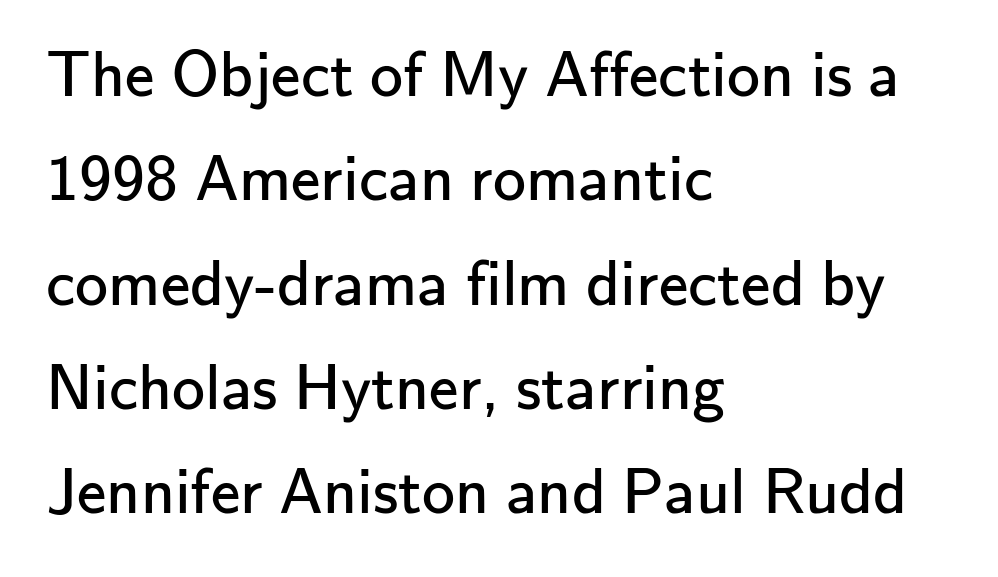
The image shows 66 px regular-weight sans-serif type, upright; set left-aligned, normal line spacing (1.58x), normal letter spacing, not underlined; low stroke contrast and a small x-height.
